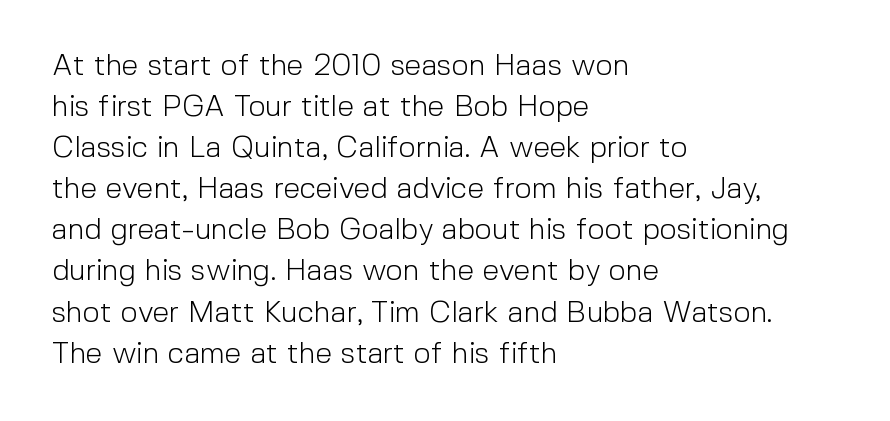
{"serif": "no", "italic": "no", "bold": "no", "weight": "light", "width": "normal", "x_height": "medium", "monospaced": "no", "underline": "no", "align": "left", "line_spacing": "normal", "line_spacing_ratio": 1.37, "letter_spacing": "normal", "letter_spacing_em": 0.0, "glyph_px": 30}
